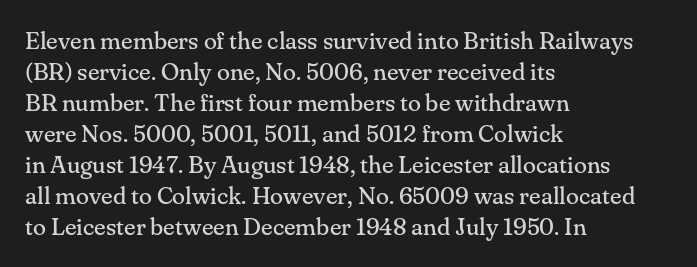
{"italic": "no", "bold": "no", "underline": "no", "align": "left", "line_spacing": "normal", "line_spacing_ratio": 1.29, "letter_spacing": "normal", "letter_spacing_em": 0.0, "glyph_px": 24}
